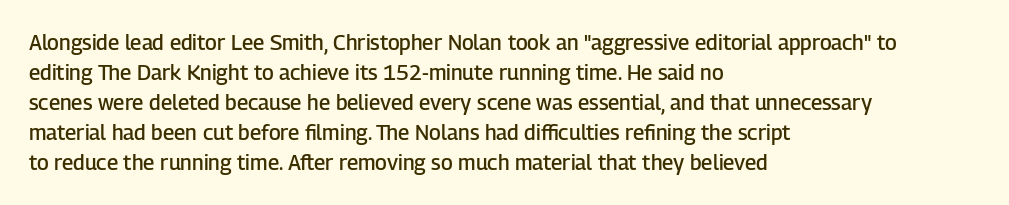
The image shows 21 px text type, upright; set left-aligned, normal line spacing (1.43x), normal letter spacing, not underlined.
